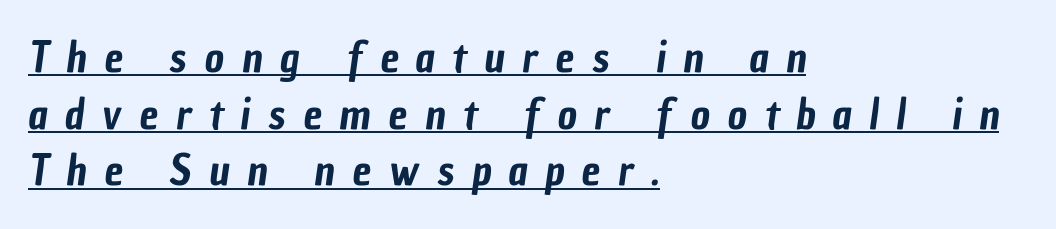
{"serif": "no", "width": "condensed", "stroke_contrast": "low", "x_height": "medium", "monospaced": "no", "underline": "yes", "align": "left", "line_spacing": "normal", "line_spacing_ratio": 1.35, "letter_spacing": "wide", "letter_spacing_em": 0.42, "glyph_px": 42}
